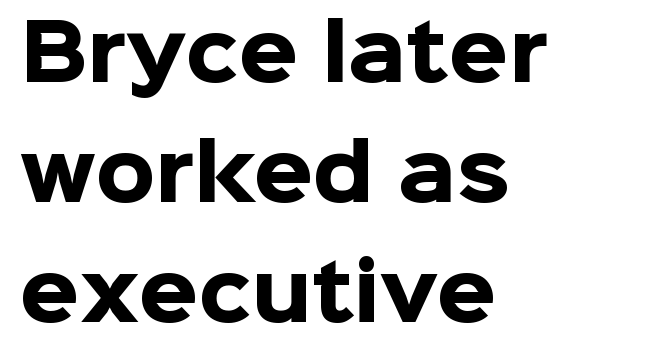
The image shows 76 px heavy sans-serif type, upright; set left-aligned, normal line spacing (1.58x), normal letter spacing, not underlined; low stroke contrast and a medium x-height.
